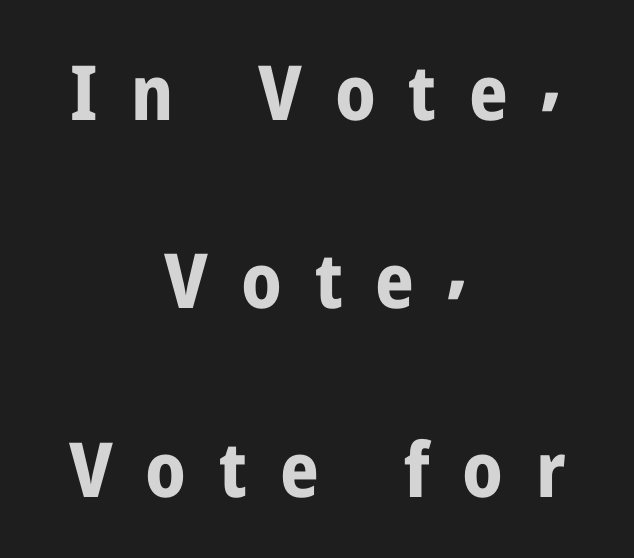
{"serif": "no", "italic": "no", "bold": "yes", "weight": "bold", "width": "condensed", "stroke_contrast": "low", "x_height": "medium", "monospaced": "no", "underline": "no", "align": "center", "line_spacing": "loose", "line_spacing_ratio": 2.48, "letter_spacing": "wide", "letter_spacing_em": 0.43, "glyph_px": 76}
